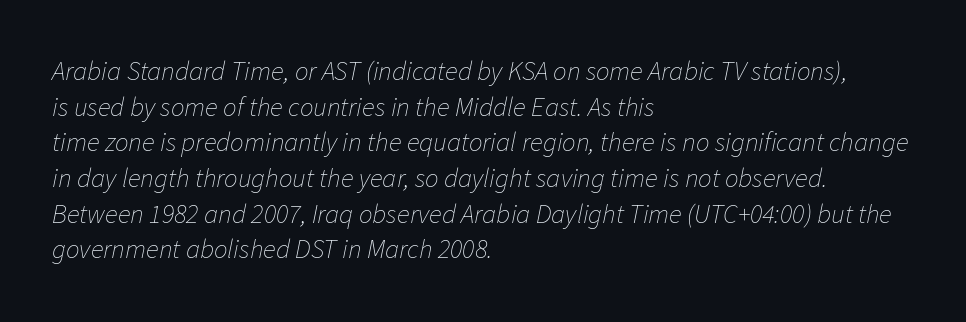
Q: Is the text bold? A: No.
Q: Is the text italic (slanted)? A: Yes, it leans right by about 11 degrees.
Q: Is the text underlined? A: No.
Q: How is the paragraph aligned? A: Left-aligned.
Q: Is the spacing between letters normal or unusually wide? A: Normal.
Q: Is the spacing between lines tight, normal or loose? A: Normal.
